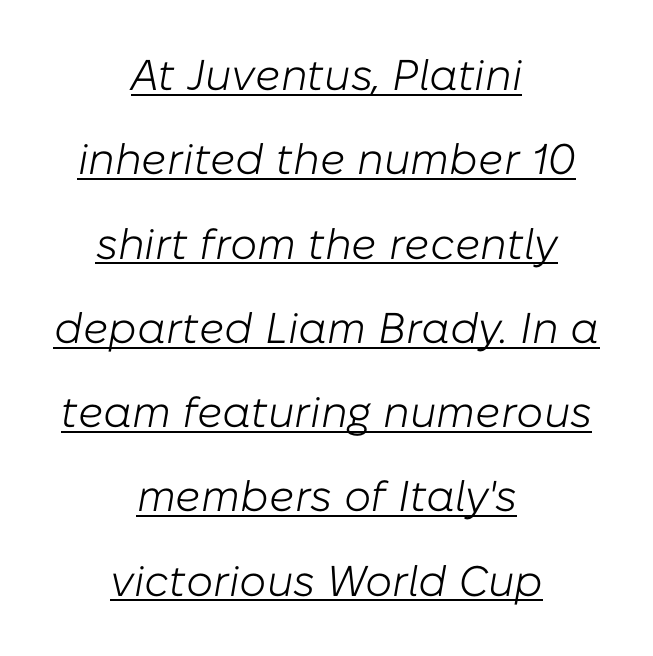
{"italic": "yes", "lean": "right", "slant_degrees": 10, "bold": "no", "weight": "light", "width": "normal", "stroke_contrast": "low", "x_height": "medium", "monospaced": "no", "underline": "yes", "align": "center", "line_spacing": "loose", "line_spacing_ratio": 1.96, "letter_spacing": "normal", "letter_spacing_em": 0.0, "glyph_px": 43}
